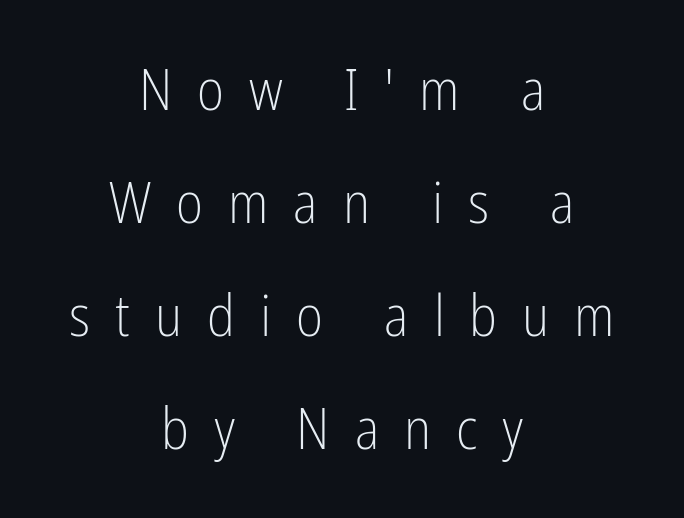
{"serif": "no", "italic": "no", "bold": "no", "weight": "light", "width": "condensed", "stroke_contrast": "low", "x_height": "medium", "monospaced": "no", "underline": "no", "align": "center", "line_spacing": "loose", "line_spacing_ratio": 1.95, "letter_spacing": "wide", "letter_spacing_em": 0.43, "glyph_px": 58}
